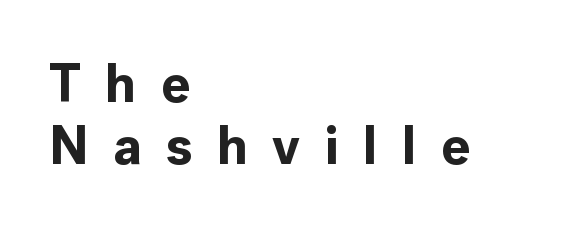
{"serif": "no", "italic": "no", "bold": "yes", "weight": "bold", "width": "normal", "x_height": "medium", "monospaced": "no", "underline": "no", "align": "left", "line_spacing": "tight", "line_spacing_ratio": 1.14, "letter_spacing": "wide", "letter_spacing_em": 0.45, "glyph_px": 54}
